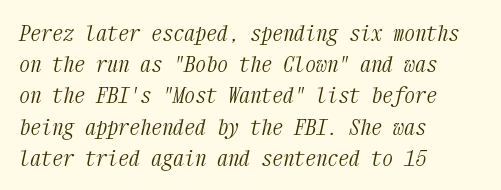
The image shows 22 px text type, italic (leaning right); set left-aligned, normal line spacing (1.42x), normal letter spacing, not underlined.
